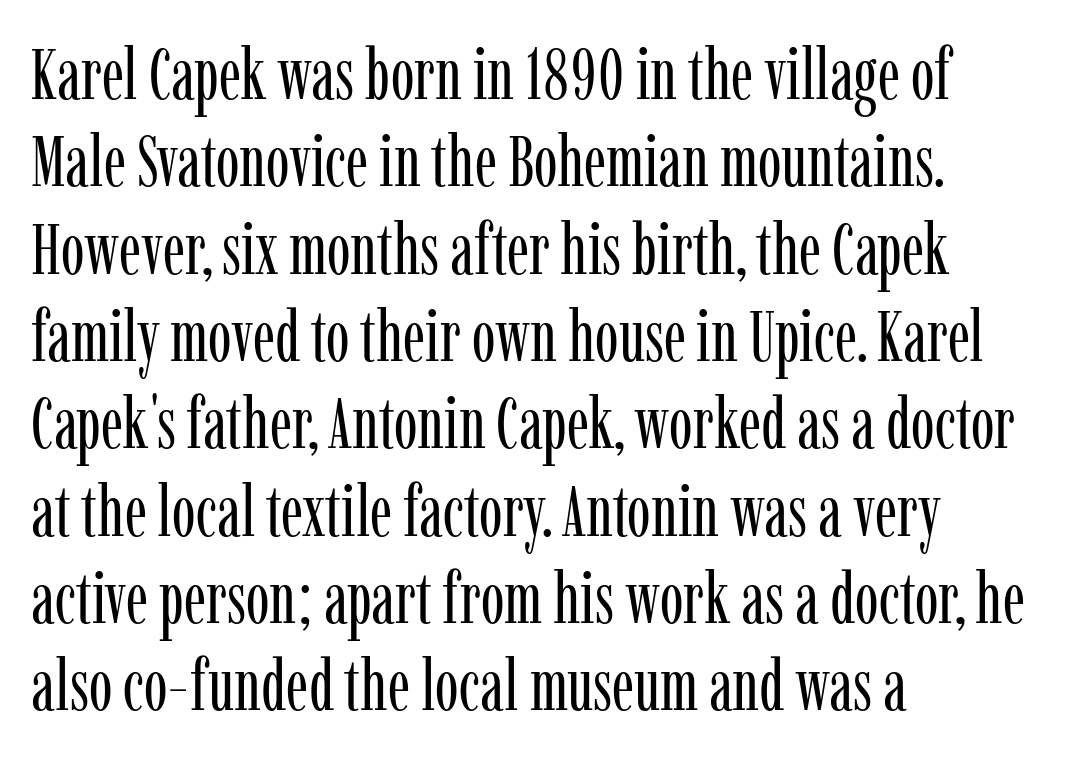
The image shows 71 px regular-weight, condensed serif type, upright; set left-aligned, line spacing 1.23x, normal letter spacing, not underlined; low stroke contrast and a medium x-height.
